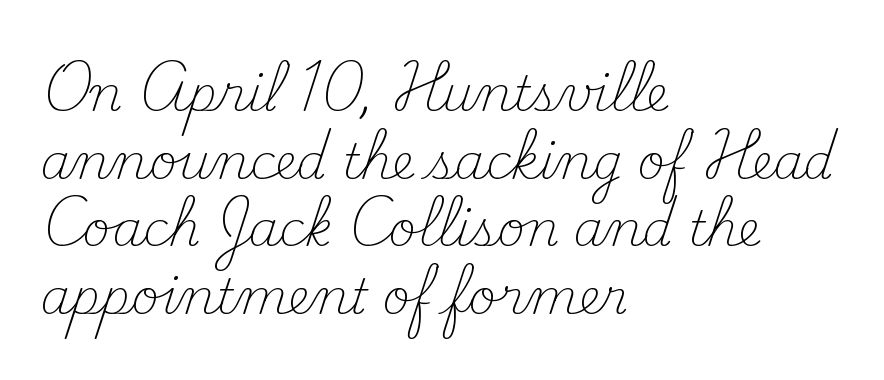
The image shows 48 px light serif type; set left-aligned, normal line spacing (1.41x), normal letter spacing, not underlined; medium stroke contrast and a small x-height.
